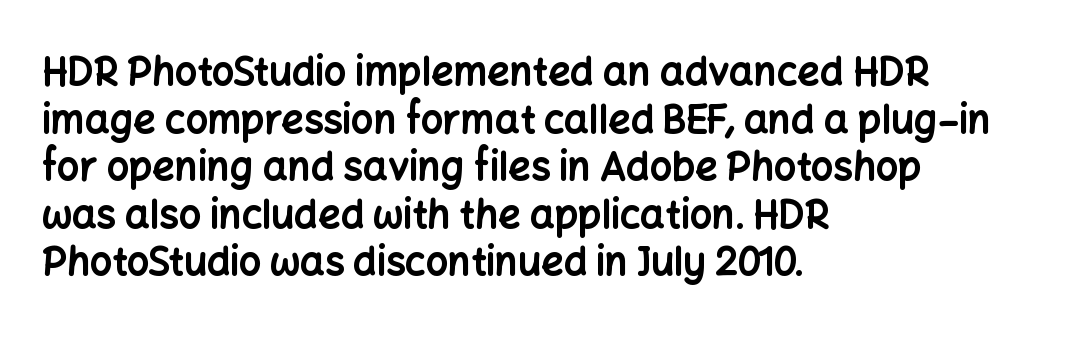
Nope, no serifs anywhere on these letters. The string is rendered with underlining switched off. Proportional: the letters do not fall into vertical columns. The letters are bold, with thick, heavy strokes. Is the letter spacing exaggerated? No — it looks like the ordinary default.
